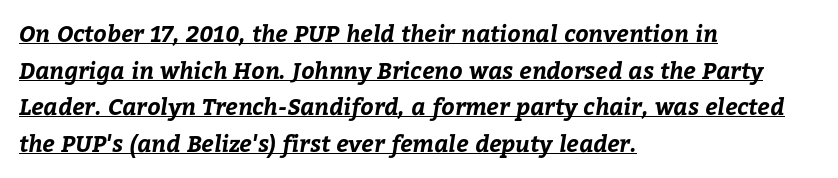
The image shows 23 px bold type; set left-aligned, normal line spacing (1.59x), normal letter spacing, underlined.
